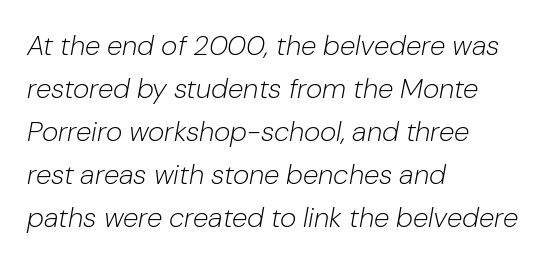
{"italic": "yes", "lean": "right", "slant_degrees": 10, "bold": "no", "weight": "light", "width": "normal", "stroke_contrast": "low", "x_height": "medium", "monospaced": "no", "underline": "no", "align": "left", "line_spacing": "normal", "line_spacing_ratio": 1.54, "letter_spacing": "normal", "letter_spacing_em": 0.0, "glyph_px": 28}
